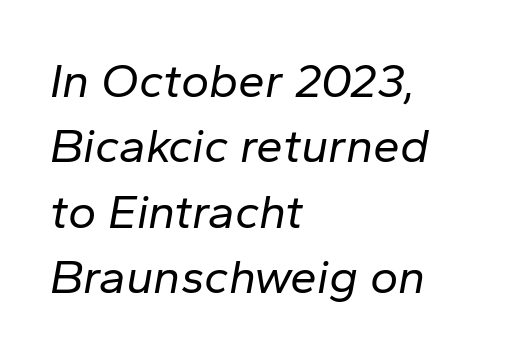
{"italic": "yes", "lean": "right", "slant_degrees": 10, "bold": "no", "weight": "regular", "width": "normal", "stroke_contrast": "low", "x_height": "medium", "monospaced": "no", "underline": "no", "align": "left", "line_spacing": "normal", "line_spacing_ratio": 1.36, "letter_spacing": "normal", "letter_spacing_em": 0.0, "glyph_px": 48}
